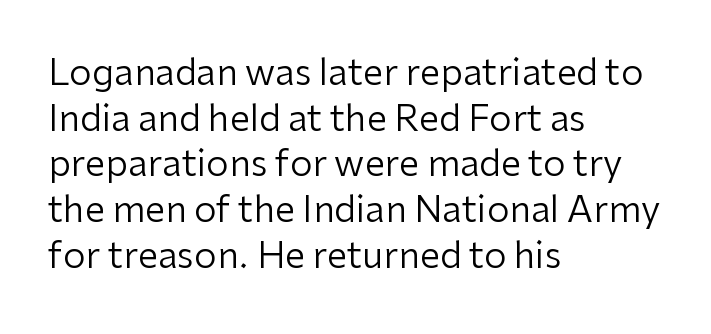
This is roman type, the default non-slanted kind. The tracking reads as untouched default to a designer's eye. Varying glyph widths throughout — classic text-font behaviour. Type without underlining. The lines in this sample share a left origin and differ only in where they stop.
